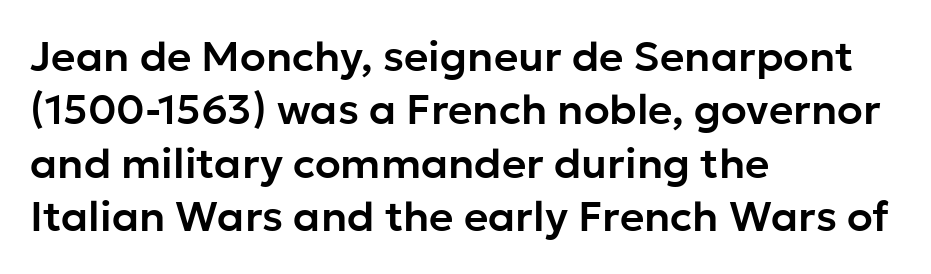
{"serif": "no", "italic": "no", "width": "normal", "stroke_contrast": "low", "x_height": "medium", "monospaced": "no", "underline": "no", "align": "left", "line_spacing": "normal", "line_spacing_ratio": 1.27, "letter_spacing": "normal", "letter_spacing_em": 0.0, "glyph_px": 42}
